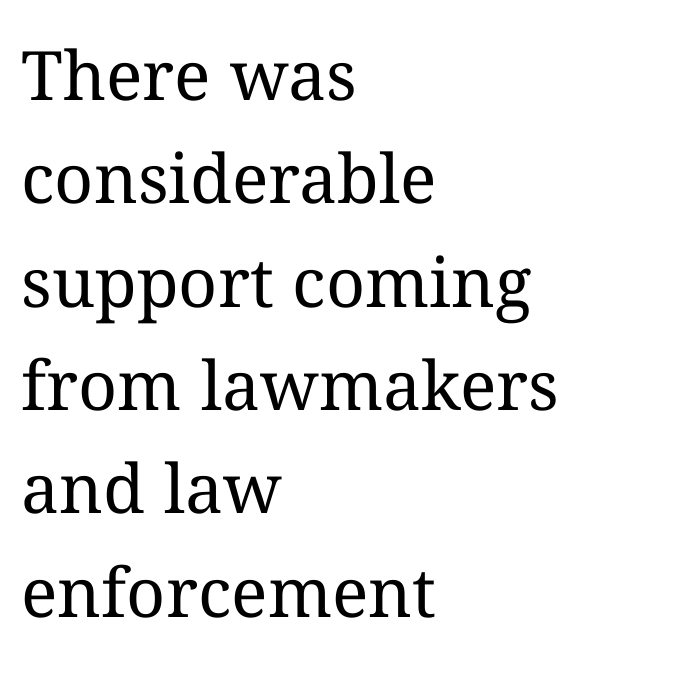
{"italic": "no", "bold": "no", "weight": "regular", "width": "normal", "stroke_contrast": "medium", "x_height": "medium", "monospaced": "no", "underline": "no", "align": "left", "line_spacing": "normal", "line_spacing_ratio": 1.52, "letter_spacing": "normal", "letter_spacing_em": 0.0, "glyph_px": 68}
